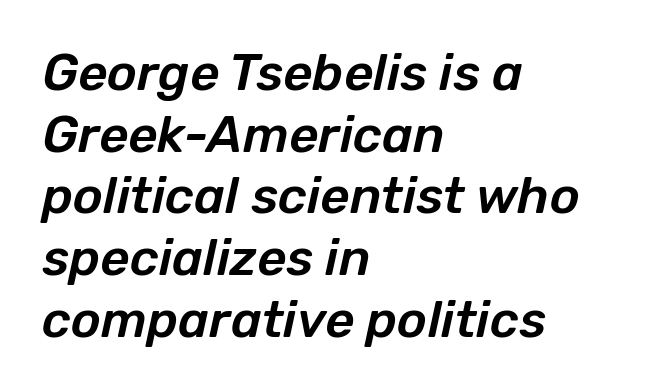
These lines keep a tight, regular rhythm from letter to letter. Does the copy run flush right? No — it runs flush left. Looks like regular typesetting: each glyph gets only the width it needs. Characters are canted at an angle relative to the baseline's perpendicular. This rendering features lettering with no underline.
